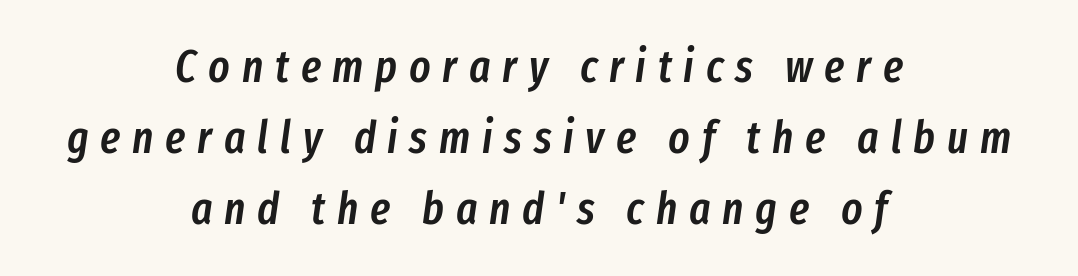
Q: Is the text bold? A: Semi-bold.
Q: Is the text italic (slanted)? A: Yes, it leans right by about 8 degrees.
Q: Is the text underlined? A: No.
Q: How is the paragraph aligned? A: Centered.
Q: Is the spacing between letters normal or unusually wide? A: Unusually wide.
Q: Is the spacing between lines tight, normal or loose? A: Normal.
Q: Width (condensed, normal, or wide)? A: Condensed.
Q: Stroke contrast? A: Low.
Q: x-height? A: Medium.
Q: Monospaced? A: No.
